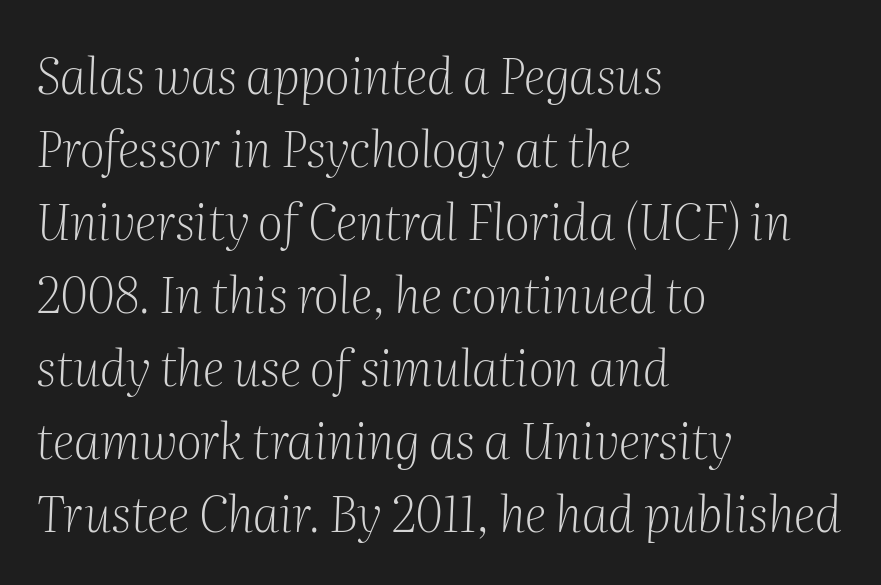
Note the varied advance widths — an 'i' is clearly narrower than an 'm'. Evenly set lines give the paragraph a standard silhouette. This rendering leaves character spacing at its baseline value. The words here are not underlined. Unlike a clean sans, this face finishes its strokes with serifs.
